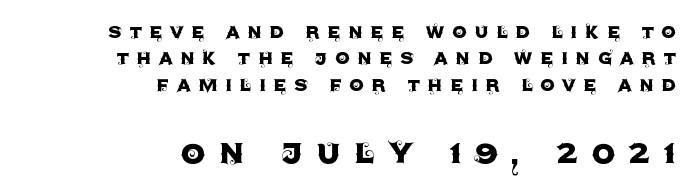
Q: Is the text italic (slanted)? A: No, it is upright.
Q: Is the typeface a serif or a sans-serif typeface? A: Sans-serif.
Q: Is the text underlined? A: No.
Q: How is the paragraph aligned? A: Right-aligned.
Q: Is the spacing between letters normal or unusually wide? A: Unusually wide.
Q: Is the spacing between lines tight, normal or loose? A: Tight.
Q: Which block of text is set in a larger size, the first (top) or the second (bottom)? A: The second (bottom) one.
Q: Width (condensed, normal, or wide)? A: Normal.
Q: x-height? A: Large.
Q: Monospaced? A: No.
